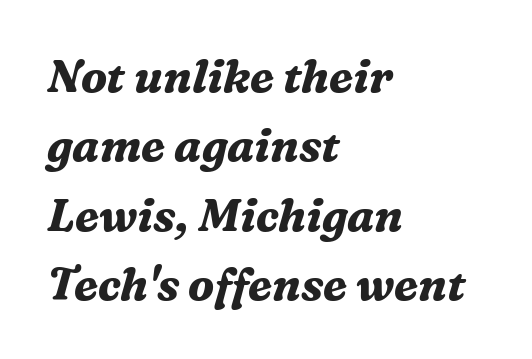
How would I describe the line gaps? Plain and ordinary. You can tell it's italic because the verticals aren't actually vertical. Caption: bold face, heavy strokes. What stands out about the letter spacing? Nothing — it is the standard amount. The glyphs in this specimen are seriffed. The face used here is proportionally spaced, like ordinary book or web type.
